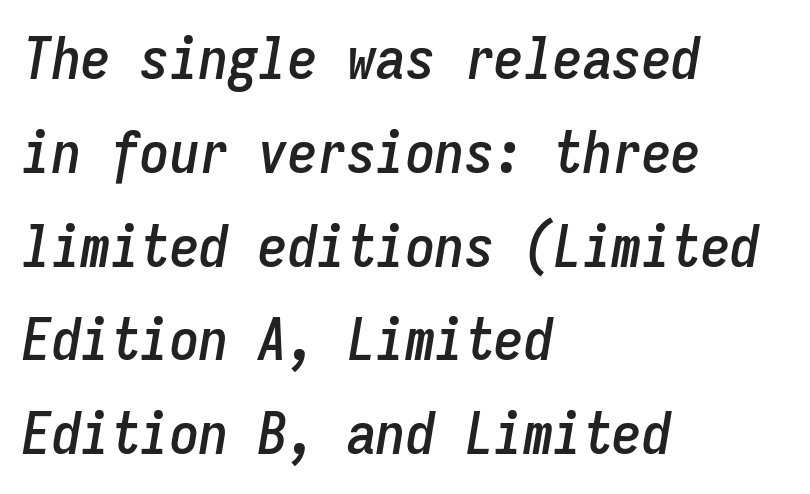
Q: Is the text italic (slanted)? A: Yes, it leans right by about 9 degrees.
Q: Is the text underlined? A: No.
Q: How is the paragraph aligned? A: Left-aligned.
Q: Is the spacing between letters normal or unusually wide? A: Normal.
Q: Is the spacing between lines tight, normal or loose? A: Normal.
Q: Width (condensed, normal, or wide)? A: Condensed.
Q: Stroke contrast? A: Low.
Q: x-height? A: Medium.
Q: Monospaced? A: Yes.
